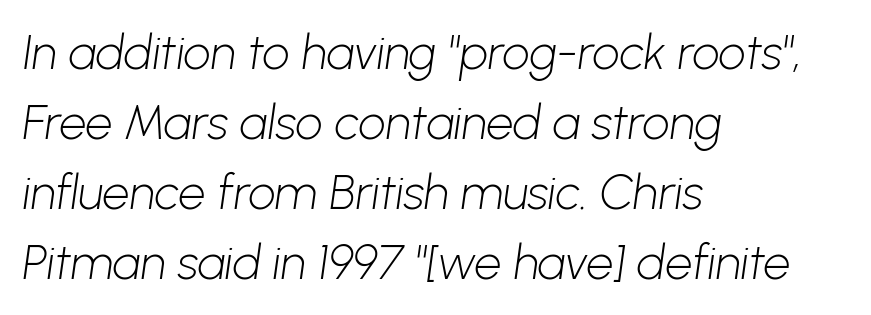
The face looks like a standard text weight, possibly lighter. Underline: absent. What stands out about the letter spacing? Nothing — it is the standard amount. Evenly set lines give the paragraph a standard silhouette.
